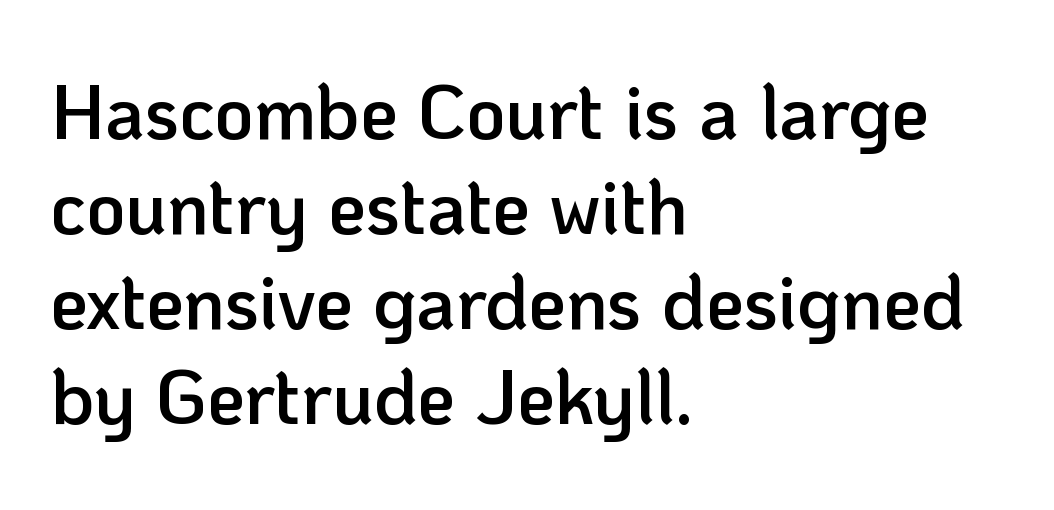
The image shows 76 px semibold sans-serif type, upright; set left-aligned, normal line spacing (1.25x), normal letter spacing, not underlined; low stroke contrast and a medium x-height.
